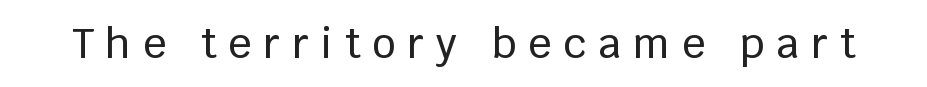
Q: Is the text italic (slanted)? A: No, it is upright.
Q: Is the typeface a serif or a sans-serif typeface? A: Sans-serif.
Q: Is the text underlined? A: No.
Q: Is the spacing between letters normal or unusually wide? A: Unusually wide.
Q: Width (condensed, normal, or wide)? A: Normal.
Q: Stroke contrast? A: Low.
Q: x-height? A: Large.
Q: Monospaced? A: No.
